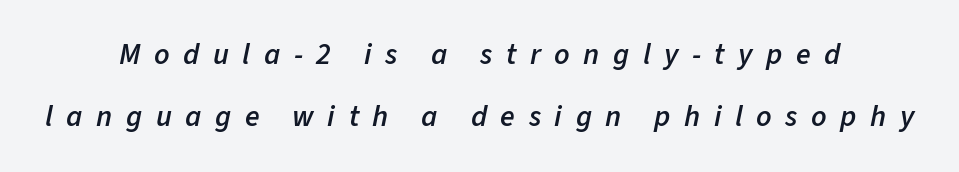
The image shows 30 px semibold type, italic (leaning right); set centered, loose line spacing (2.07x), unusually wide letter spacing (+0.45 em), not underlined; low stroke contrast and a medium x-height.
